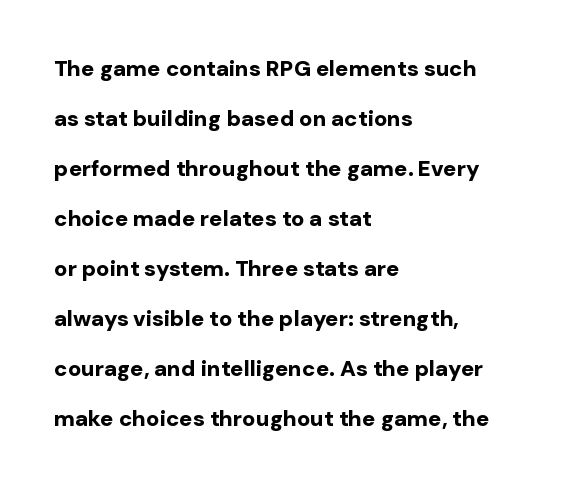
Is there much room between lines? Yes — plenty of vertical air separates them. Pretty heavy lettering here — definitely bold. Compared with typical body copy, the letter spacing here is the same. The ragged edge is on the right, which tells us the setting is flush left. Nope, not italic — everything's standing straight. Letters rest on an invisible, unmarked baseline.
